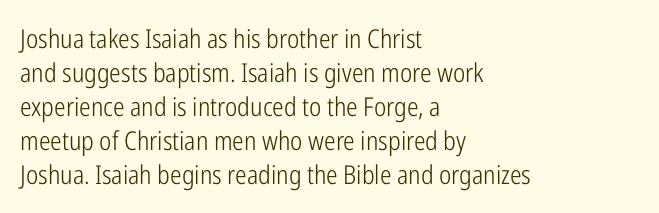
{"italic": "no", "bold": "no", "underline": "no", "align": "left", "line_spacing": "normal", "line_spacing_ratio": 1.31, "letter_spacing": "normal", "letter_spacing_em": 0.0, "glyph_px": 26}
